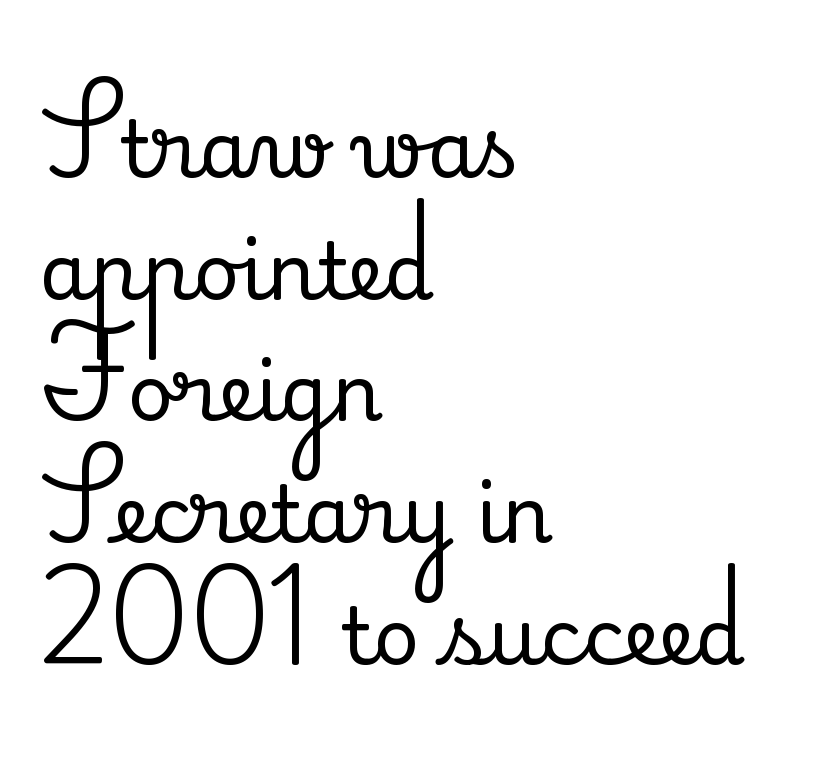
{"serif": "yes", "italic": "no", "width": "normal", "stroke_contrast": "medium", "x_height": "small", "monospaced": "no", "underline": "no", "align": "left", "line_spacing": "normal", "line_spacing_ratio": 1.54, "letter_spacing": "normal", "letter_spacing_em": 0.0, "glyph_px": 79}
